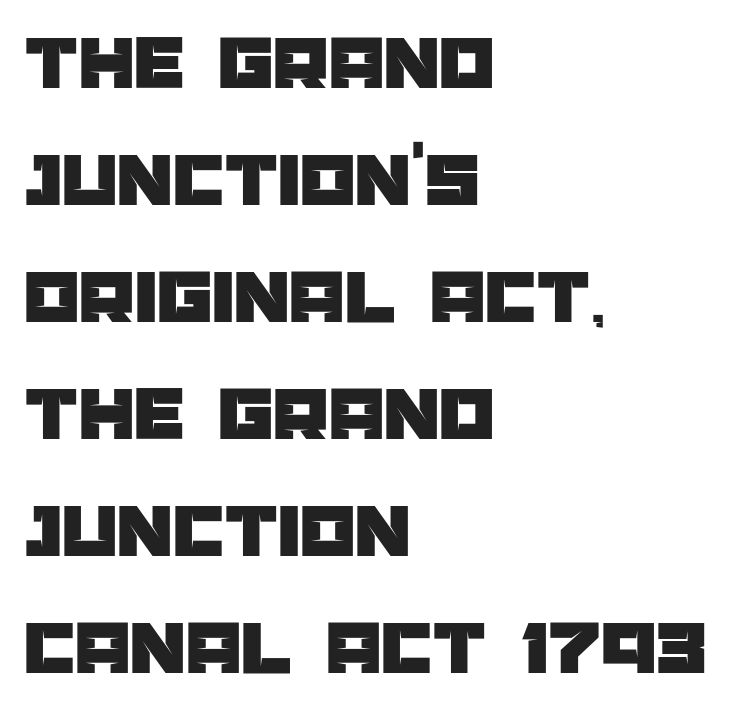
Q: Is the text italic (slanted)? A: No, it is upright.
Q: Is the typeface a serif or a sans-serif typeface? A: Sans-serif.
Q: Is the text underlined? A: No.
Q: How is the paragraph aligned? A: Left-aligned.
Q: Is the spacing between letters normal or unusually wide? A: Normal.
Q: Is the spacing between lines tight, normal or loose? A: Normal.
Q: Width (condensed, normal, or wide)? A: Normal.
Q: Stroke contrast? A: Low.
Q: x-height? A: Large.
Q: Monospaced? A: No.
